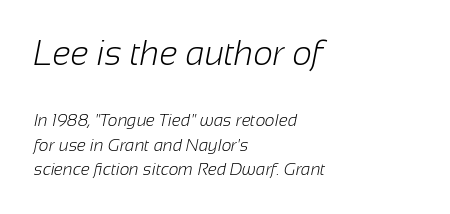
The image shows 34 px light sans-serif type; set left-aligned, normal line spacing (1.44x), normal letter spacing, not underlined; the first (top) block is 2.0x larger; low stroke contrast and a medium x-height.
